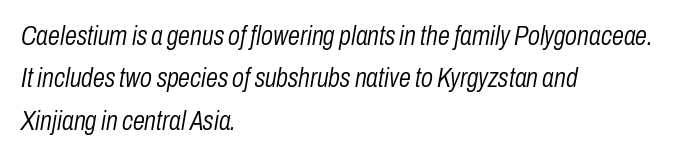
The image shows 27 px text type, italic (leaning right); set left-aligned, normal line spacing (1.57x), normal letter spacing, not underlined.
